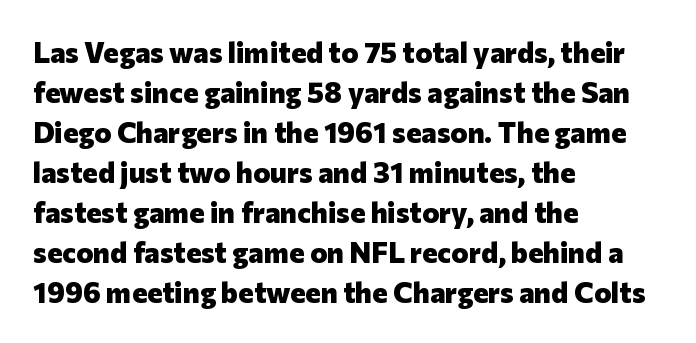
Q: Is the text bold? A: Yes.
Q: Is the text italic (slanted)? A: No, it is upright.
Q: Is the typeface a serif or a sans-serif typeface? A: Sans-serif.
Q: Is the text underlined? A: No.
Q: How is the paragraph aligned? A: Left-aligned.
Q: Is the spacing between letters normal or unusually wide? A: Normal.
Q: Is the spacing between lines tight, normal or loose? A: Normal.
Q: Width (condensed, normal, or wide)? A: Normal.
Q: Stroke contrast? A: Low.
Q: x-height? A: Medium.
Q: Monospaced? A: No.
